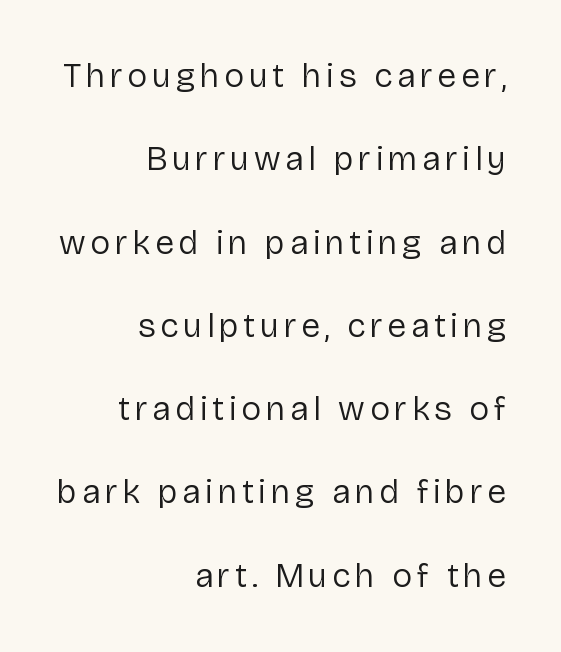
{"serif": "no", "italic": "no", "bold": "no", "weight": "regular", "width": "normal", "stroke_contrast": "low", "x_height": "medium", "monospaced": "no", "underline": "no", "align": "right", "line_spacing": "loose", "line_spacing_ratio": 2.45, "glyph_px": 34}
